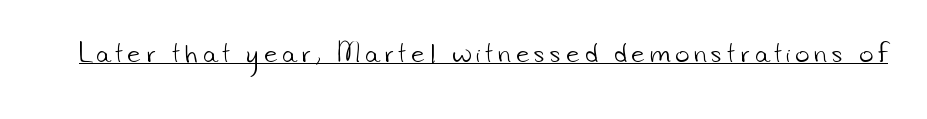
The image shows 24 px text type; set unusually wide letter spacing (+0.21 em), underlined.
